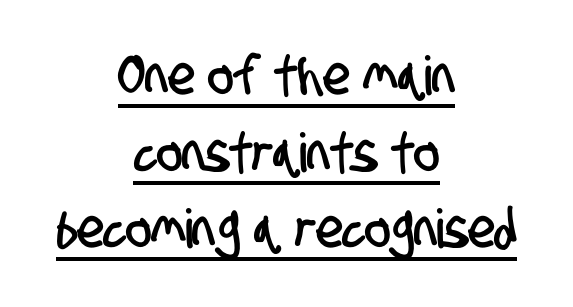
{"serif": "no", "width": "condensed", "stroke_contrast": "low", "x_height": "large", "monospaced": "no", "underline": "yes", "align": "center", "line_spacing": "normal", "line_spacing_ratio": 1.42, "letter_spacing": "normal", "letter_spacing_em": 0.0, "glyph_px": 54}
